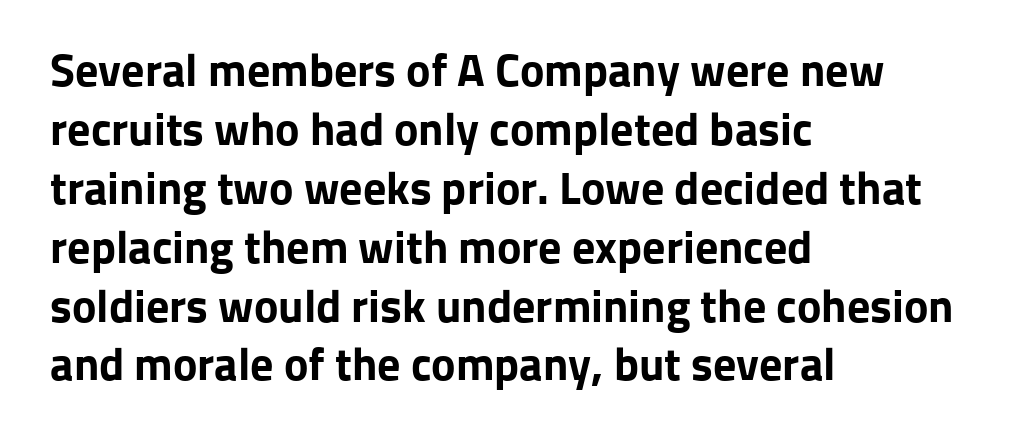
The image shows 46 px bold sans-serif type, upright; set left-aligned, normal line spacing (1.28x), normal letter spacing, not underlined; low stroke contrast and a medium x-height.
